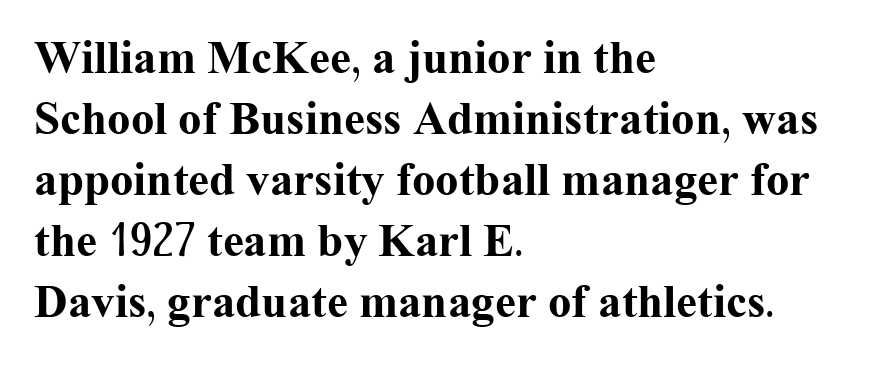
{"serif": "yes", "italic": "no", "bold": "yes", "weight": "bold", "width": "normal", "stroke_contrast": "medium", "x_height": "medium", "monospaced": "no", "underline": "no", "align": "left", "line_spacing": "normal", "line_spacing_ratio": 1.3, "letter_spacing": "normal", "letter_spacing_em": 0.0, "glyph_px": 47}
